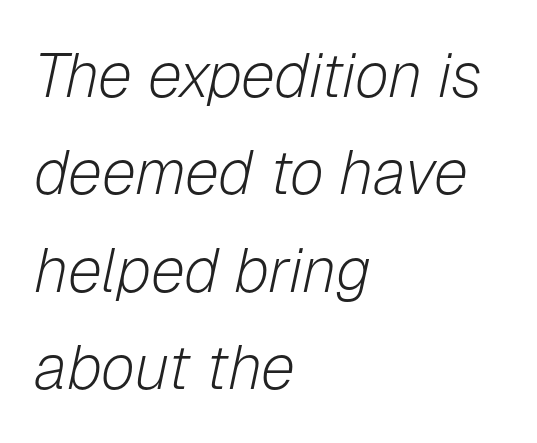
{"italic": "yes", "lean": "right", "slant_degrees": 12, "bold": "no", "weight": "light", "width": "normal", "stroke_contrast": "low", "x_height": "medium", "monospaced": "no", "underline": "no", "align": "left", "line_spacing": "normal", "line_spacing_ratio": 1.57, "letter_spacing": "normal", "letter_spacing_em": 0.0, "glyph_px": 62}
